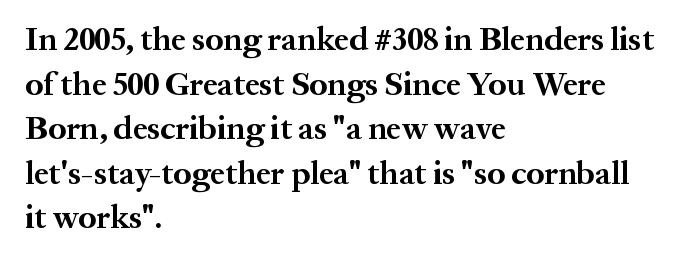
Q: Is the text bold? A: Yes.
Q: Is the text italic (slanted)? A: No, it is upright.
Q: Is the typeface a serif or a sans-serif typeface? A: Serif.
Q: Is the text underlined? A: No.
Q: How is the paragraph aligned? A: Left-aligned.
Q: Is the spacing between letters normal or unusually wide? A: Normal.
Q: Is the spacing between lines tight, normal or loose? A: Normal.
Q: Width (condensed, normal, or wide)? A: Normal.
Q: Stroke contrast? A: Medium.
Q: x-height? A: Medium.
Q: Monospaced? A: No.
